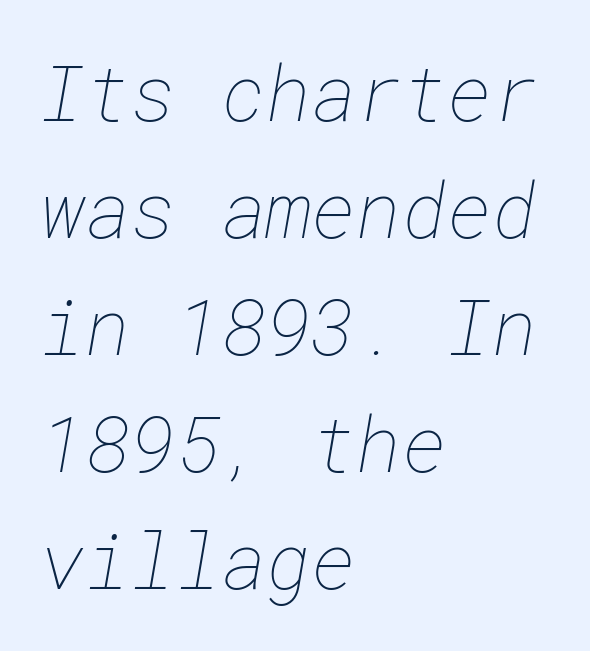
{"bold": "no", "weight": "thin", "width": "normal", "stroke_contrast": "low", "x_height": "medium", "underline": "no", "align": "left", "line_spacing": "normal", "line_spacing_ratio": 1.52, "letter_spacing": "normal", "letter_spacing_em": 0.0, "glyph_px": 77}
